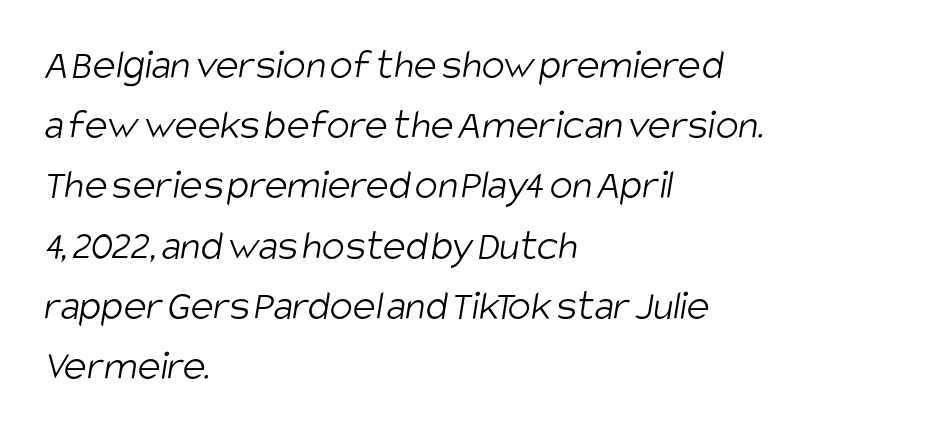
{"serif": "no", "bold": "no", "weight": "light", "width": "condensed", "stroke_contrast": "low", "x_height": "large", "monospaced": "no", "underline": "no", "align": "left", "line_spacing": "normal", "line_spacing_ratio": 1.4, "letter_spacing": "normal", "letter_spacing_em": 0.0, "glyph_px": 43}
